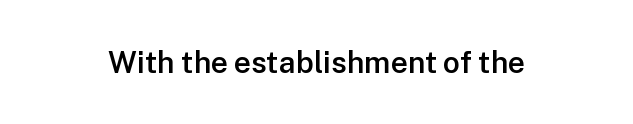
Q: Is the text bold? A: Semi-bold.
Q: Is the text italic (slanted)? A: No, it is upright.
Q: Is the typeface a serif or a sans-serif typeface? A: Sans-serif.
Q: Is the text underlined? A: No.
Q: Is the spacing between letters normal or unusually wide? A: Normal.
Q: Width (condensed, normal, or wide)? A: Normal.
Q: Stroke contrast? A: Low.
Q: x-height? A: Medium.
Q: Monospaced? A: No.
